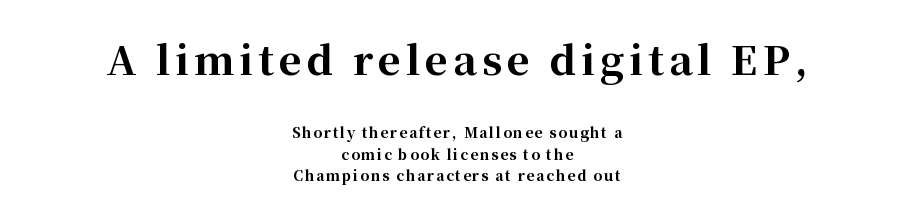
Type style note: has serifs. This layout puts the oversized block above and the modest block below. The strokes are fattened all the way to bold. One glance says typical: line gaps are just what's usual. You could not count columns in this text — the font is proportionally spaced. Horizontal alignment here is central, giving a formal, balanced look.
